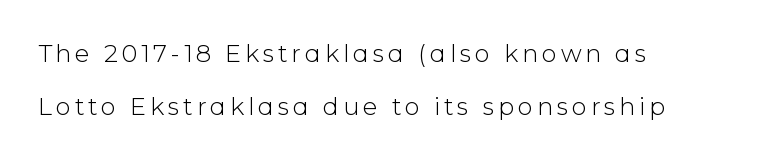
The image shows 24 px text type, upright; set left-aligned, loose line spacing (2.21x), not underlined.
